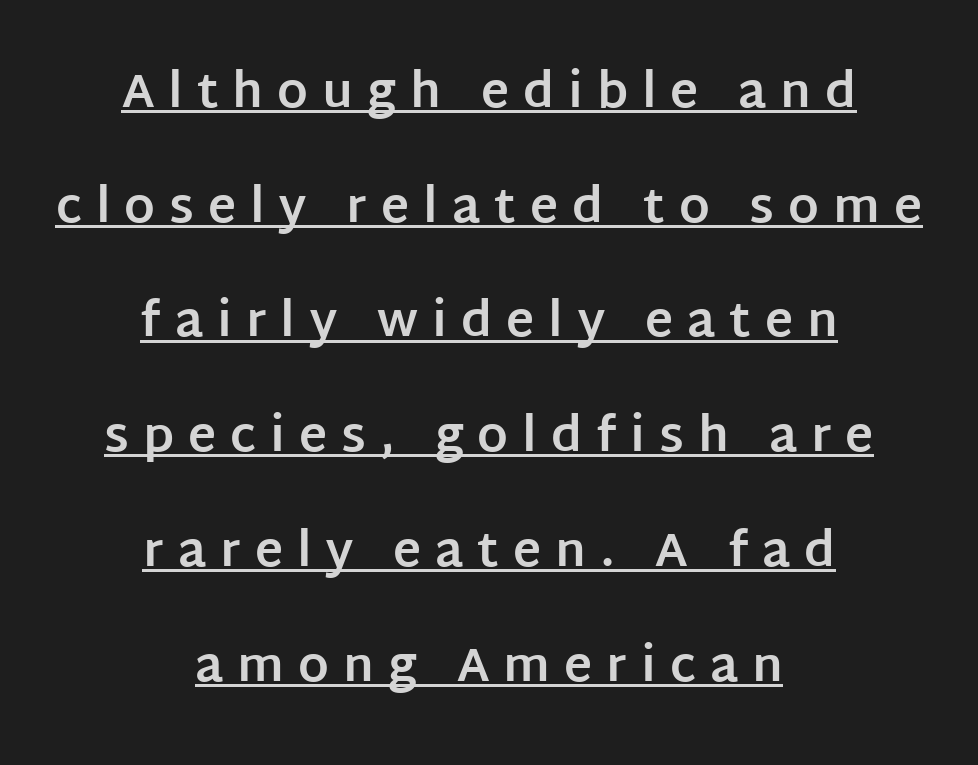
Q: Is the text bold? A: Yes.
Q: Is the text italic (slanted)? A: No, it is upright.
Q: Is the typeface a serif or a sans-serif typeface? A: Sans-serif.
Q: Is the text underlined? A: Yes.
Q: How is the paragraph aligned? A: Centered.
Q: Is the spacing between letters normal or unusually wide? A: Unusually wide.
Q: Is the spacing between lines tight, normal or loose? A: Loose.
Q: Width (condensed, normal, or wide)? A: Normal.
Q: Stroke contrast? A: Low.
Q: x-height? A: Large.
Q: Monospaced? A: No.
